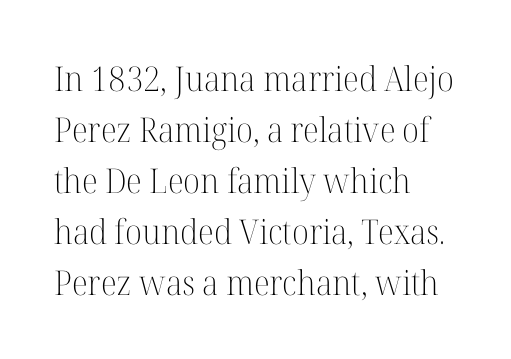
The image shows 34 px light serif type, upright; set left-aligned, normal line spacing (1.5x), normal letter spacing, not underlined; high stroke contrast and a medium x-height.
